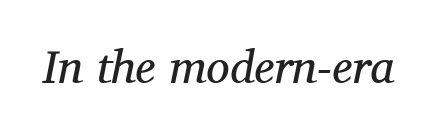
{"serif": "yes", "italic": "yes", "lean": "right", "slant_degrees": 11, "bold": "no", "weight": "regular", "width": "normal", "stroke_contrast": "medium", "x_height": "medium", "monospaced": "no", "underline": "no", "letter_spacing": "normal", "letter_spacing_em": 0.0, "glyph_px": 47}
